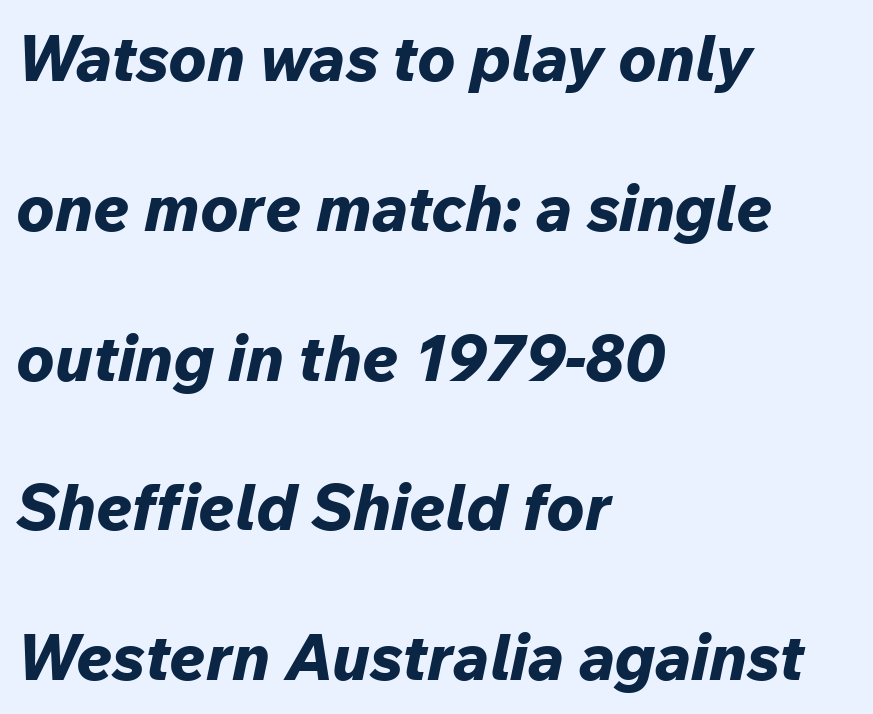
The paragraph shown leans on its left margin. Characters follow at the spacing the type designer built in. There's an unmistakable incline to the writing here. Think of a printed novel: that variable character pitch is what you see here. The leading is generous, giving the passage an open texture. No word sits above an underline.
